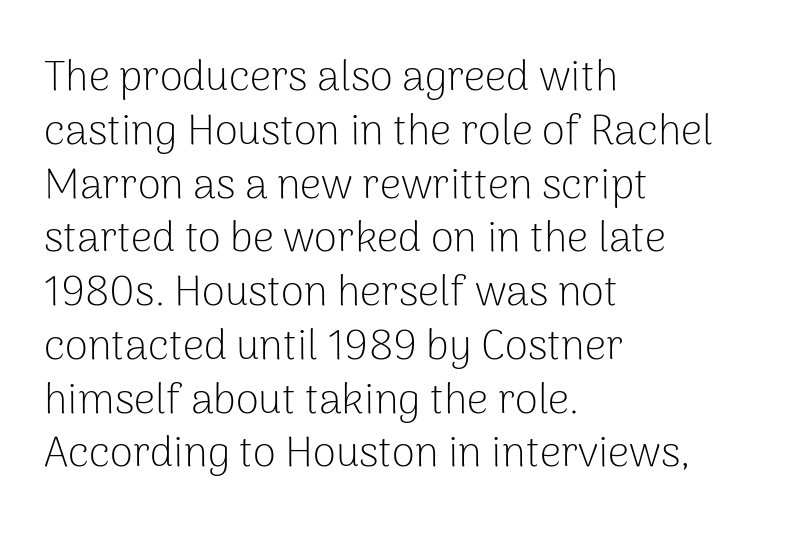
The passage shown stacks its lines at a standard gap. Horizontal alignment here is leftward, the default for most running prose. Summary of weight: not heavy and not bold. Here the glyphs are tracked normally, forming tight word shapes. Each letter keeps its own natural width here, so spacing adapts to shape.
